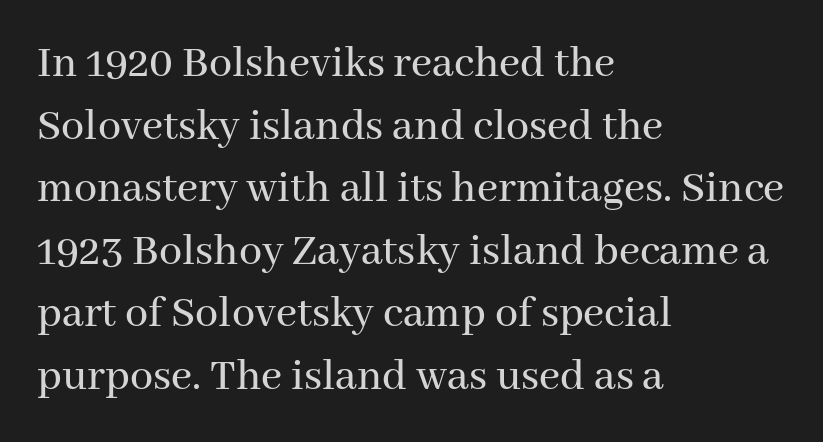
The image shows 46 px serif type, upright; set left-aligned, normal line spacing (1.36x), normal letter spacing, not underlined; medium stroke contrast and a medium x-height.
